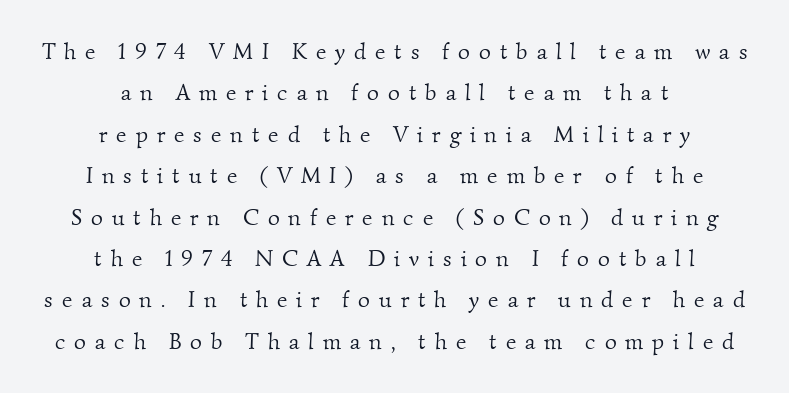
Q: Is the text bold? A: No.
Q: Is the text underlined? A: No.
Q: How is the paragraph aligned? A: Centered.
Q: Is the spacing between letters normal or unusually wide? A: Unusually wide.
